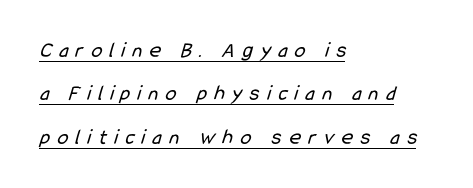
{"bold": "no", "underline": "yes", "align": "left", "line_spacing": "loose", "line_spacing_ratio": 1.97, "letter_spacing": "wide", "letter_spacing_em": 0.34, "glyph_px": 22}
